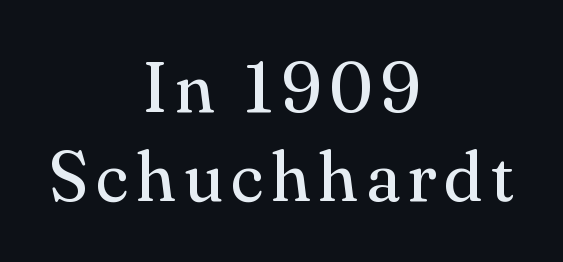
{"serif": "yes", "italic": "no", "bold": "no", "weight": "regular", "width": "normal", "stroke_contrast": "medium", "x_height": "small", "monospaced": "no", "underline": "no", "align": "center", "line_spacing": "normal", "line_spacing_ratio": 1.27, "glyph_px": 70}
